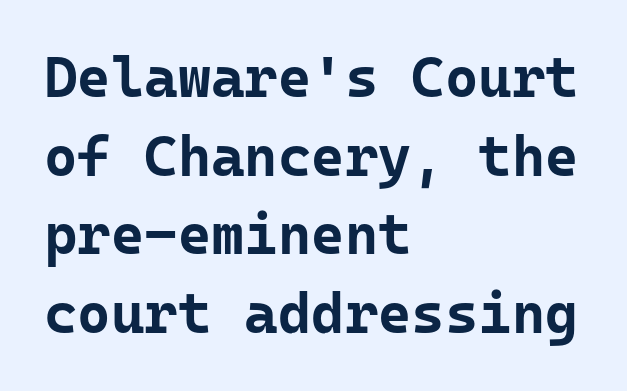
{"serif": "no", "italic": "no", "bold": "yes", "weight": "bold", "width": "normal", "stroke_contrast": "low", "x_height": "medium", "underline": "no", "align": "left", "line_spacing": "normal", "line_spacing_ratio": 1.38, "letter_spacing": "normal", "letter_spacing_em": 0.0, "glyph_px": 57}
